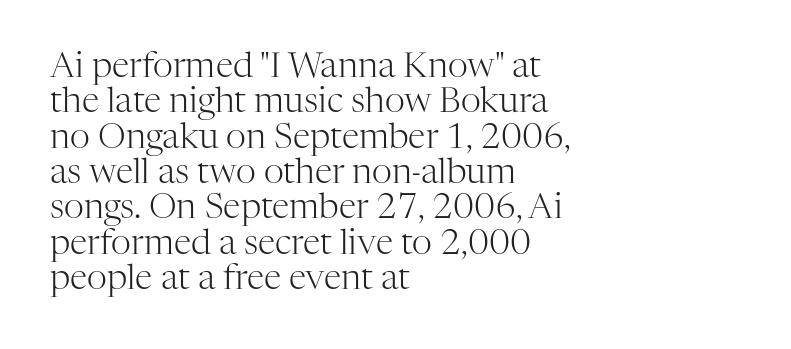
Leading: reduced. There is no visible air inserted between adjacent glyphs. The string is rendered with underlining switched off. Each letter keeps its own natural width here, so spacing adapts to shape.
